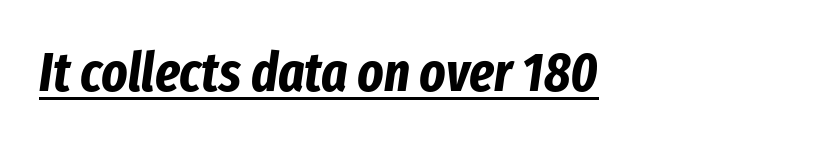
Varying glyph widths throughout — classic text-font behaviour. The face used here has the dense, thick strokes of a bold. Students, observe the line beneath the letters — that is underlining. The letterforms sit shoulder to shoulder at normal distance.
